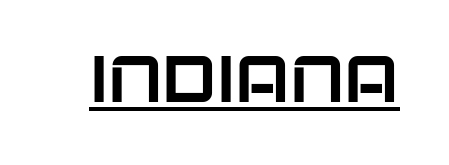
Q: Is the text italic (slanted)? A: No, it is upright.
Q: Is the typeface a serif or a sans-serif typeface? A: Sans-serif.
Q: Is the text underlined? A: Yes.
Q: Is the spacing between letters normal or unusually wide? A: Normal.
Q: Width (condensed, normal, or wide)? A: Normal.
Q: Stroke contrast? A: Low.
Q: x-height? A: Large.
Q: Monospaced? A: No.
